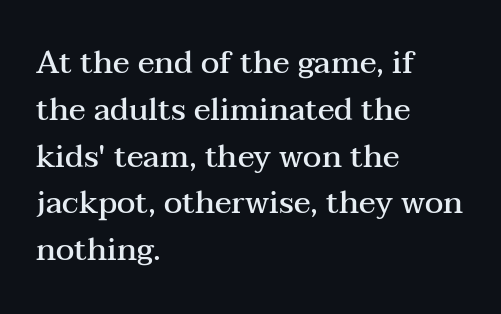
The image shows 31 px semibold, wide serif type, upright; set left-aligned, normal line spacing (1.51x), normal letter spacing, not underlined; medium stroke contrast and a medium x-height.
